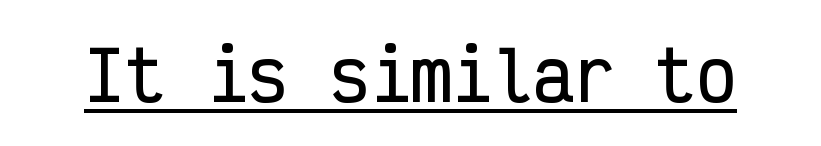
{"serif": "no", "italic": "no", "width": "condensed", "stroke_contrast": "low", "x_height": "medium", "monospaced": "yes", "underline": "yes", "letter_spacing": "normal", "letter_spacing_em": 0.0, "glyph_px": 68}
